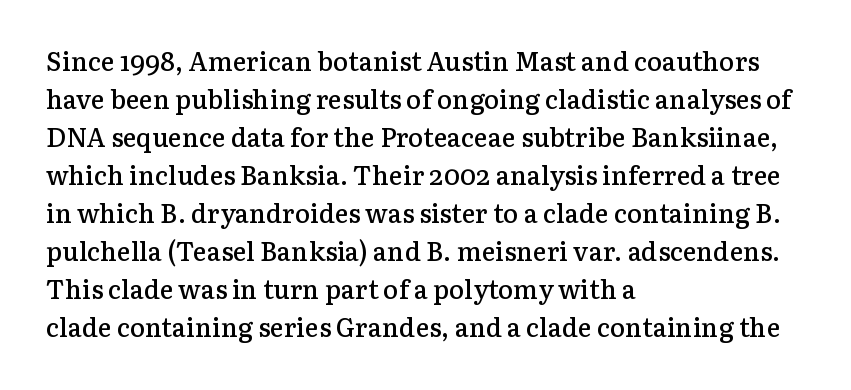
{"italic": "no", "bold": "semi", "underline": "no", "align": "left", "line_spacing": "normal", "line_spacing_ratio": 1.46, "letter_spacing": "normal", "letter_spacing_em": 0.0, "glyph_px": 26}
